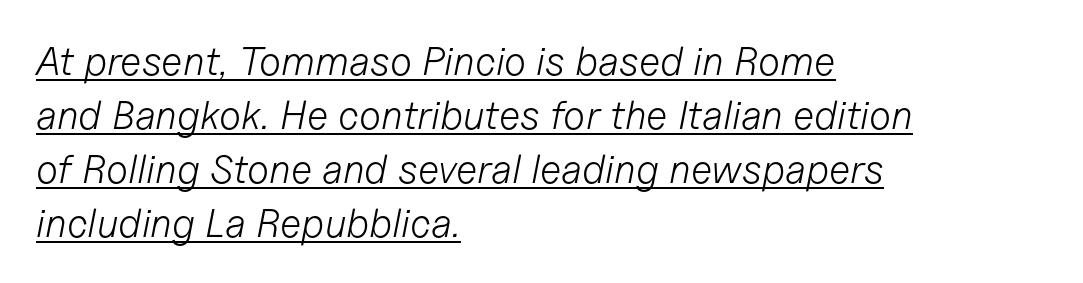
The image shows 40 px light type, italic (leaning right); set left-aligned, normal line spacing (1.35x), normal letter spacing, underlined; low stroke contrast and a medium x-height.
